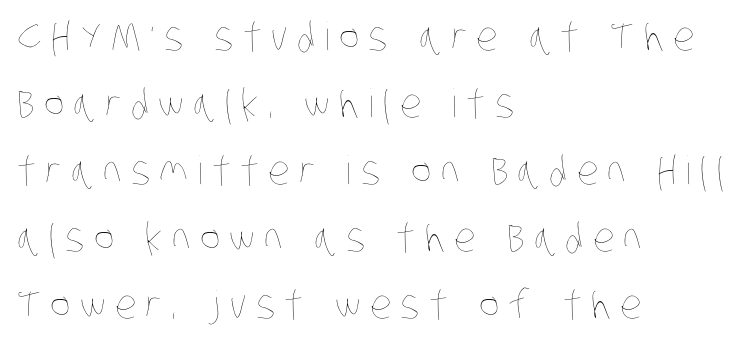
Q: Is the text bold? A: No.
Q: Is the text underlined? A: No.
Q: How is the paragraph aligned? A: Left-aligned.
Q: Is the spacing between letters normal or unusually wide? A: Unusually wide.
Q: Width (condensed, normal, or wide)? A: Condensed.
Q: Stroke contrast? A: Low.
Q: x-height? A: Large.
Q: Monospaced? A: No.
